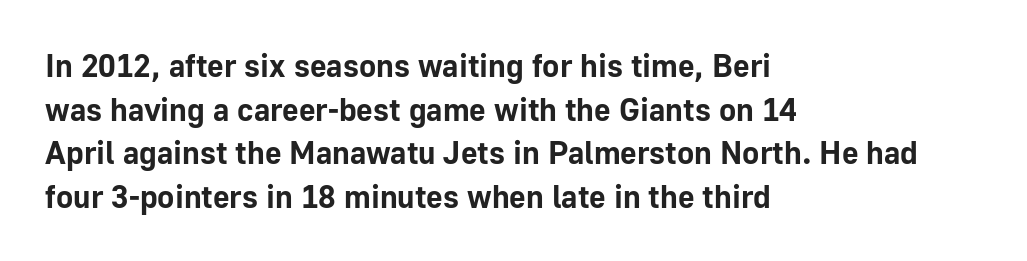
{"serif": "no", "italic": "no", "bold": "yes", "weight": "bold", "width": "normal", "stroke_contrast": "low", "x_height": "medium", "monospaced": "no", "underline": "no", "align": "left", "line_spacing": "normal", "line_spacing_ratio": 1.36, "letter_spacing": "normal", "letter_spacing_em": 0.0, "glyph_px": 32}
